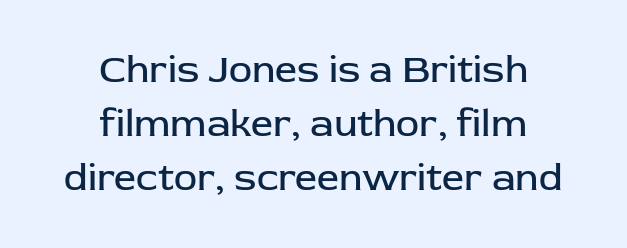
Q: Is the text bold? A: No.
Q: Is the text italic (slanted)? A: No, it is upright.
Q: Is the typeface a serif or a sans-serif typeface? A: Sans-serif.
Q: Is the text underlined? A: No.
Q: How is the paragraph aligned? A: Centered.
Q: Is the spacing between letters normal or unusually wide? A: Normal.
Q: Is the spacing between lines tight, normal or loose? A: Normal.
Q: Width (condensed, normal, or wide)? A: Normal.
Q: Stroke contrast? A: Low.
Q: x-height? A: Medium.
Q: Monospaced? A: No.
